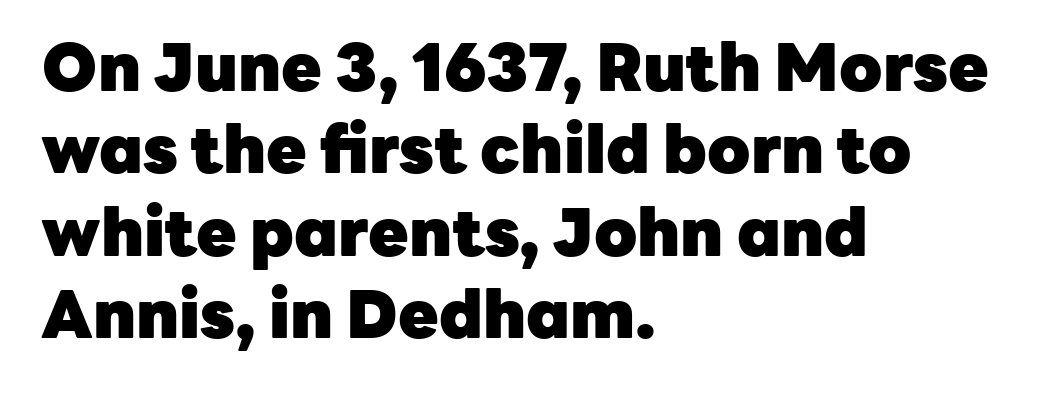
The face used here is rendered with its standard letterfit. A roman cut, with each character standing at attention. Baseline-to-baseline distance is the conventional proportion of letter height. The passage shown is typed in a proportional face where columns would drift.
